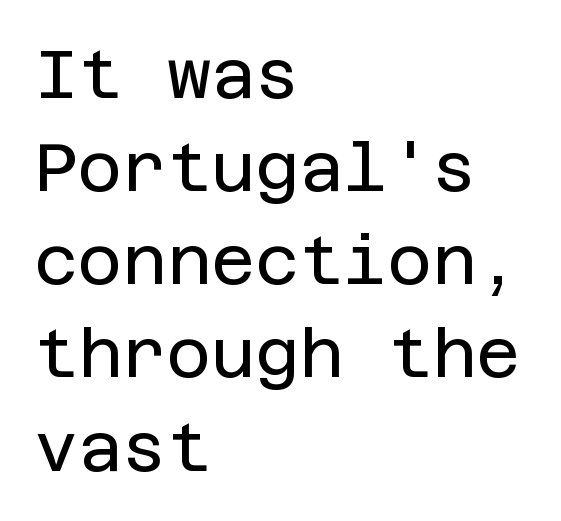
{"serif": "no", "italic": "no", "bold": "no", "weight": "regular", "width": "normal", "stroke_contrast": "low", "x_height": "large", "underline": "no", "align": "left", "line_spacing": "normal", "line_spacing_ratio": 1.37, "letter_spacing": "normal", "letter_spacing_em": 0.0, "glyph_px": 68}
